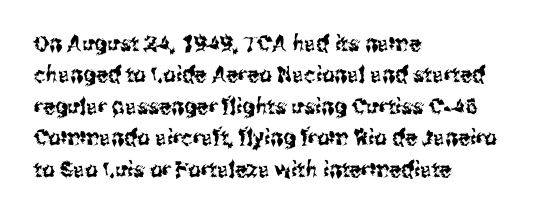
Q: Is the text italic (slanted)? A: No, it is upright.
Q: Is the text underlined? A: No.
Q: How is the paragraph aligned? A: Left-aligned.
Q: Is the spacing between letters normal or unusually wide? A: Normal.
Q: Is the spacing between lines tight, normal or loose? A: Normal.
